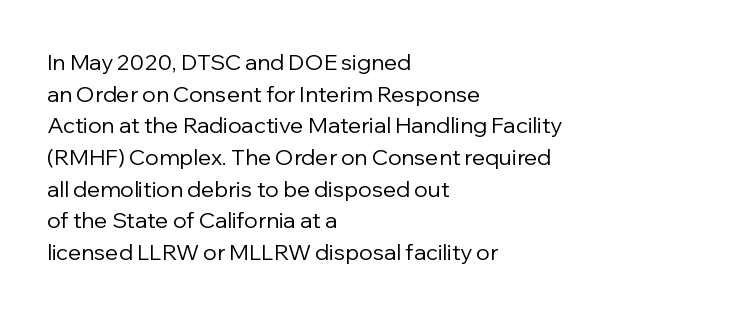
The image shows 22 px text type, upright; set left-aligned, normal line spacing (1.44x), normal letter spacing, not underlined.
